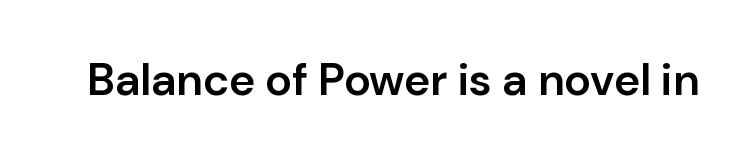
The image shows 45 px semibold sans-serif type, upright; set normal letter spacing, not underlined; low stroke contrast and a medium x-height.
